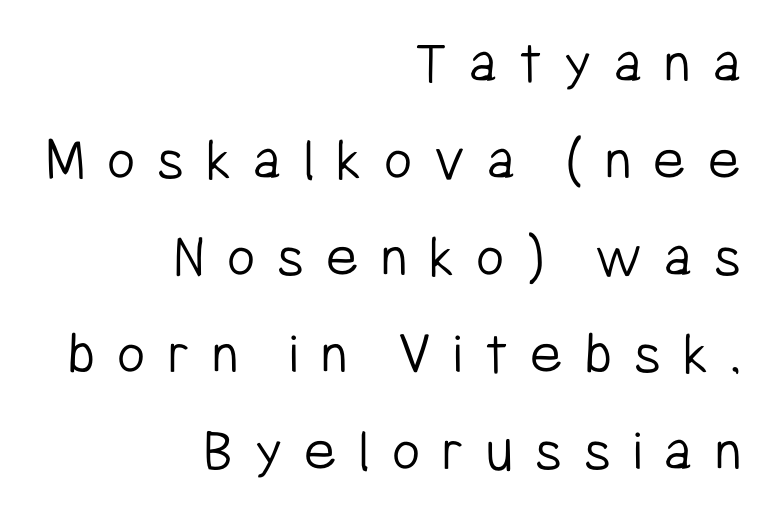
Q: Is the text bold? A: No.
Q: Is the text italic (slanted)? A: No, it is upright.
Q: Is the typeface a serif or a sans-serif typeface? A: Sans-serif.
Q: Is the text underlined? A: No.
Q: How is the paragraph aligned? A: Right-aligned.
Q: Is the spacing between letters normal or unusually wide? A: Unusually wide.
Q: Is the spacing between lines tight, normal or loose? A: Normal.
Q: Width (condensed, normal, or wide)? A: Condensed.
Q: Stroke contrast? A: Low.
Q: x-height? A: Medium.
Q: Monospaced? A: No.
